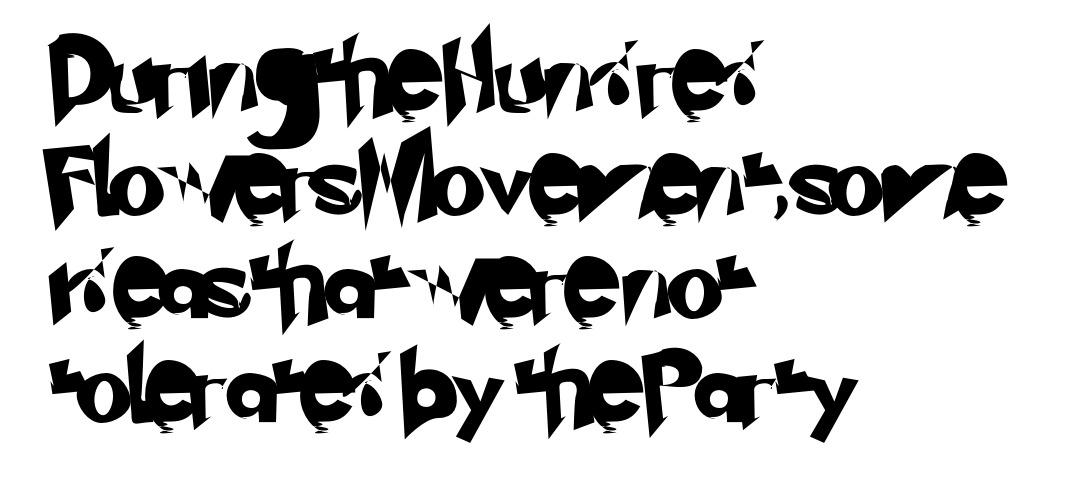
Q: Is the typeface a serif or a sans-serif typeface? A: Sans-serif.
Q: Is the text underlined? A: No.
Q: How is the paragraph aligned? A: Left-aligned.
Q: Is the spacing between letters normal or unusually wide? A: Normal.
Q: Is the spacing between lines tight, normal or loose? A: Normal.
Q: Width (condensed, normal, or wide)? A: Normal.
Q: Stroke contrast? A: Low.
Q: x-height? A: Small.
Q: Monospaced? A: No.
